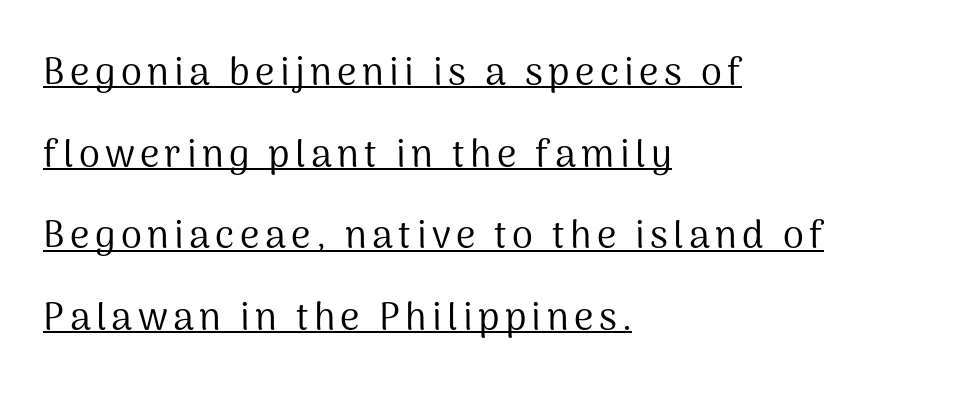
{"serif": "no", "italic": "no", "bold": "no", "weight": "regular", "width": "normal", "stroke_contrast": "medium", "x_height": "medium", "monospaced": "no", "underline": "yes", "align": "left", "line_spacing": "loose", "line_spacing_ratio": 2.15, "glyph_px": 38}
